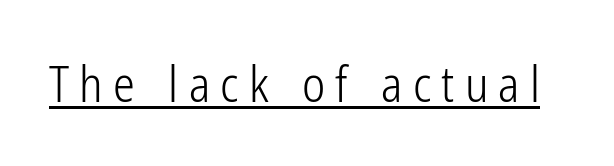
The image shows 49 px light, condensed sans-serif type, upright; set unusually wide letter spacing (+0.21 em), underlined; low stroke contrast and a medium x-height.
